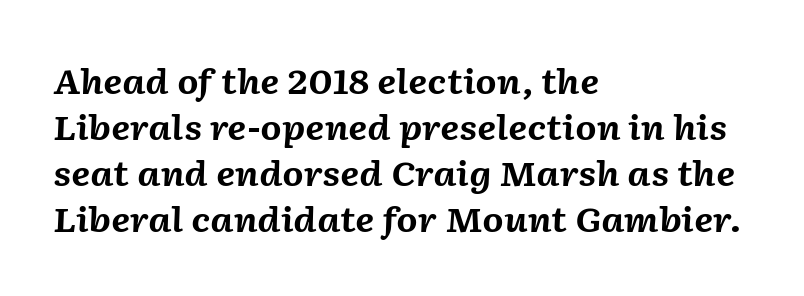
The image shows 34 px bold type, italic (leaning right); set left-aligned, normal line spacing (1.35x), normal letter spacing, not underlined; medium stroke contrast and a medium x-height.
